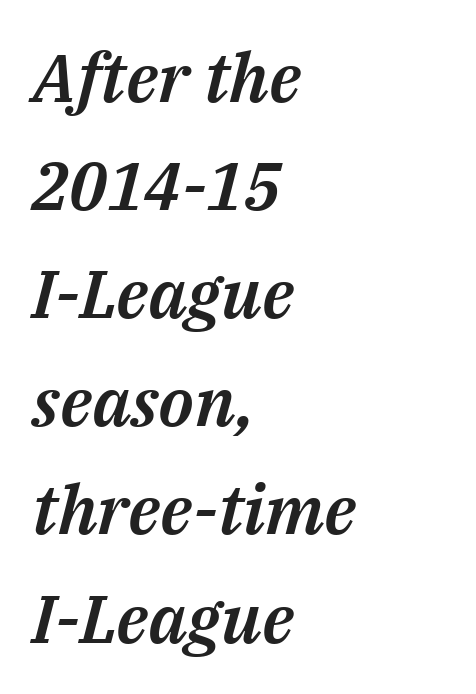
{"italic": "yes", "lean": "right", "slant_degrees": 14, "width": "normal", "stroke_contrast": "medium", "x_height": "medium", "monospaced": "no", "underline": "no", "align": "left", "line_spacing": "normal", "line_spacing_ratio": 1.59, "letter_spacing": "normal", "letter_spacing_em": 0.0, "glyph_px": 68}
